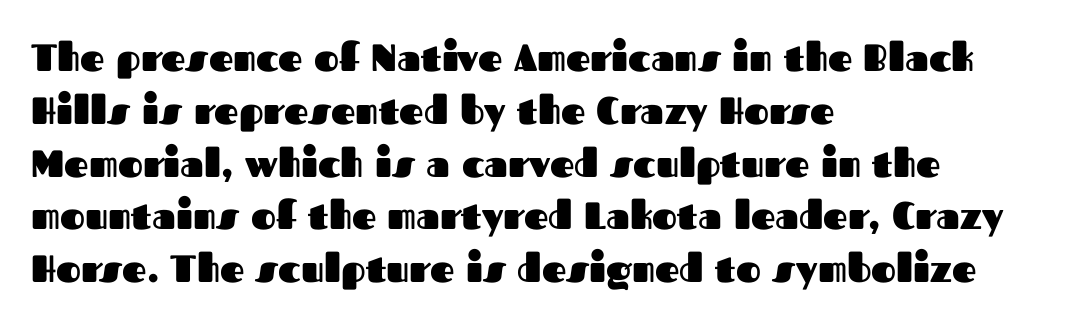
Q: Is the text bold? A: Yes.
Q: Is the text italic (slanted)? A: No, it is upright.
Q: Is the typeface a serif or a sans-serif typeface? A: Sans-serif.
Q: Is the text underlined? A: No.
Q: How is the paragraph aligned? A: Left-aligned.
Q: Is the spacing between letters normal or unusually wide? A: Normal.
Q: Is the spacing between lines tight, normal or loose? A: Normal.
Q: Width (condensed, normal, or wide)? A: Normal.
Q: Stroke contrast? A: Medium.
Q: x-height? A: Medium.
Q: Monospaced? A: No.
